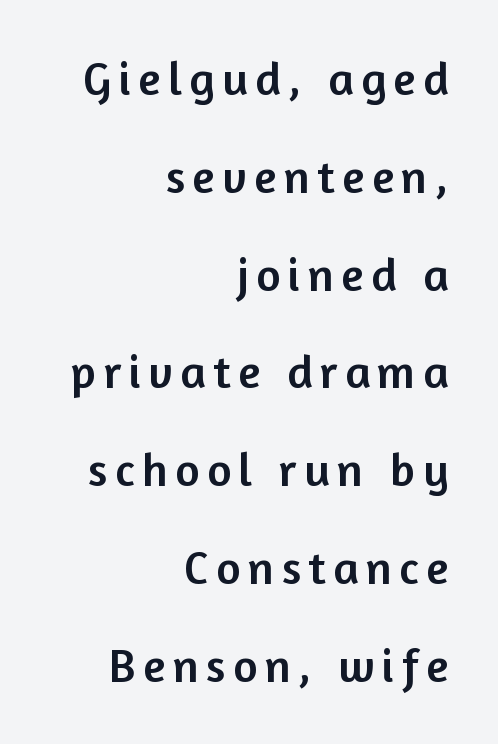
Q: Is the text italic (slanted)? A: No, it is upright.
Q: Is the typeface a serif or a sans-serif typeface? A: Sans-serif.
Q: Is the text underlined? A: No.
Q: How is the paragraph aligned? A: Right-aligned.
Q: Is the spacing between lines tight, normal or loose? A: Loose.
Q: Width (condensed, normal, or wide)? A: Normal.
Q: Stroke contrast? A: Low.
Q: x-height? A: Medium.
Q: Monospaced? A: No.
